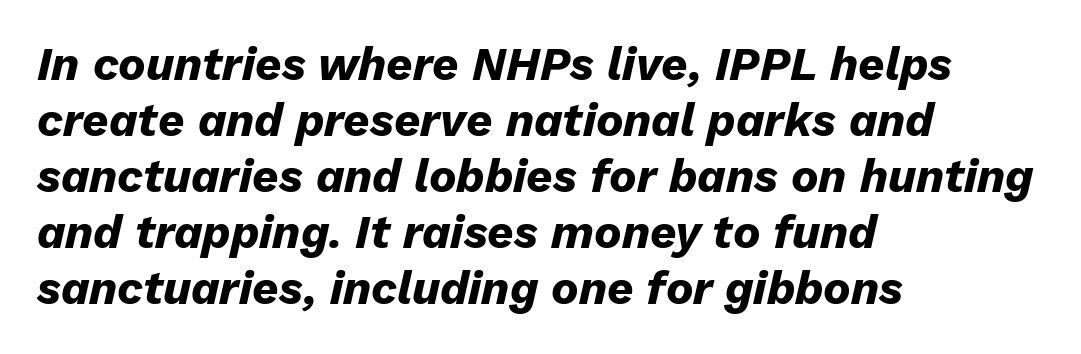
The image shows 46 px heavy type, italic (leaning right); set left-aligned, line spacing 1.22x, normal letter spacing, not underlined; low stroke contrast and a medium x-height.
